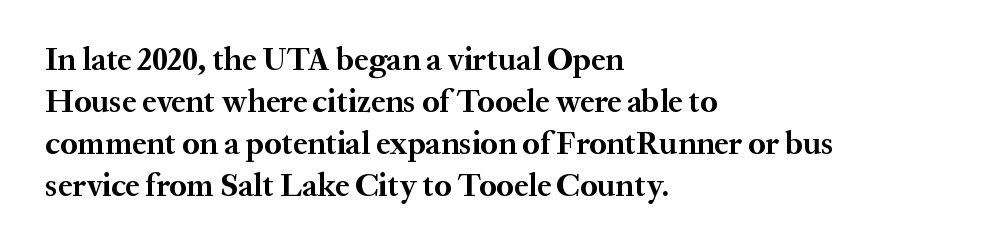
The image shows 32 px bold serif type, upright; set left-aligned, normal line spacing (1.31x), normal letter spacing, not underlined; medium stroke contrast and a medium x-height.
